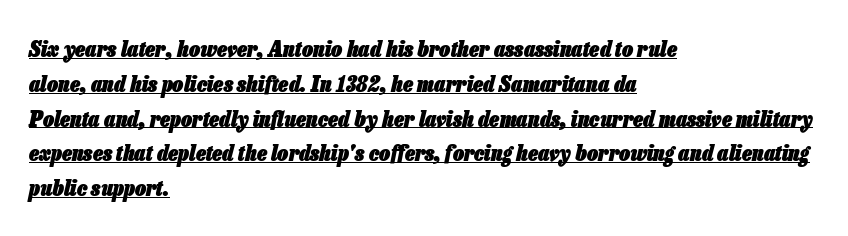
{"italic": "yes", "lean": "right", "slant_degrees": 13, "bold": "yes", "underline": "yes", "align": "left", "line_spacing": "normal", "line_spacing_ratio": 1.58, "letter_spacing": "normal", "letter_spacing_em": 0.0, "glyph_px": 22}
